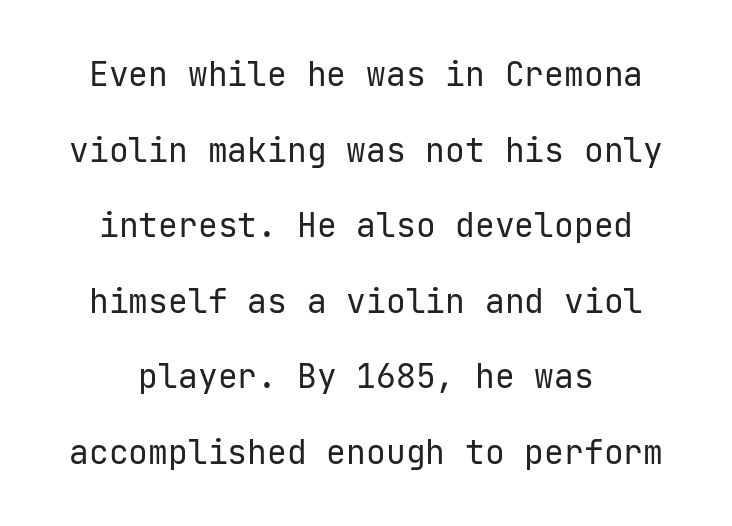
The passage shown has conventional tracking throughout. Nothing sits at the stroke ends, so this counts as sans-serif. Lines of text with bare space underneath. When letters stand straight like this, we call the style roman or upright. Is the stroke heavy? The answer is a plain regular-or-lighter. The leading is generous, giving the passage an open texture.
